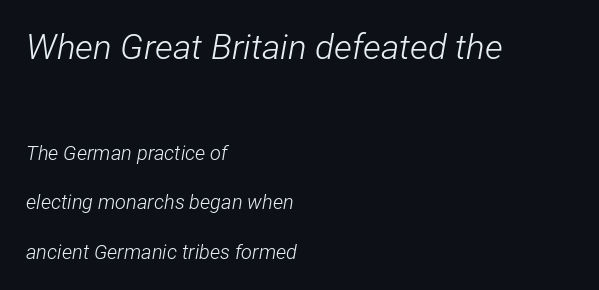
Q: Is the text bold? A: No.
Q: Is the text italic (slanted)? A: Yes, it leans right by about 12 degrees.
Q: Is the text underlined? A: No.
Q: How is the paragraph aligned? A: Left-aligned.
Q: Is the spacing between letters normal or unusually wide? A: Normal.
Q: Is the spacing between lines tight, normal or loose? A: Loose.
Q: Which block of text is set in a larger size, the first (top) or the second (bottom)? A: The first (top) one.
Q: Width (condensed, normal, or wide)? A: Condensed.
Q: Stroke contrast? A: Low.
Q: x-height? A: Medium.
Q: Monospaced? A: No.
